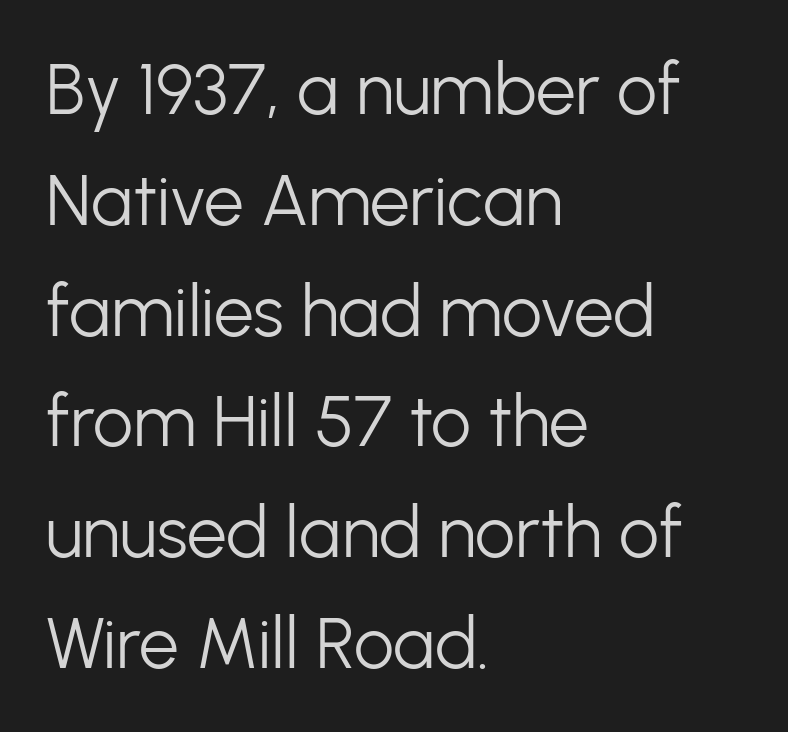
Q: Is the text bold? A: No.
Q: Is the text italic (slanted)? A: No, it is upright.
Q: Is the typeface a serif or a sans-serif typeface? A: Sans-serif.
Q: Is the text underlined? A: No.
Q: How is the paragraph aligned? A: Left-aligned.
Q: Is the spacing between letters normal or unusually wide? A: Normal.
Q: Is the spacing between lines tight, normal or loose? A: Normal.
Q: Width (condensed, normal, or wide)? A: Normal.
Q: Stroke contrast? A: Low.
Q: x-height? A: Medium.
Q: Monospaced? A: No.
